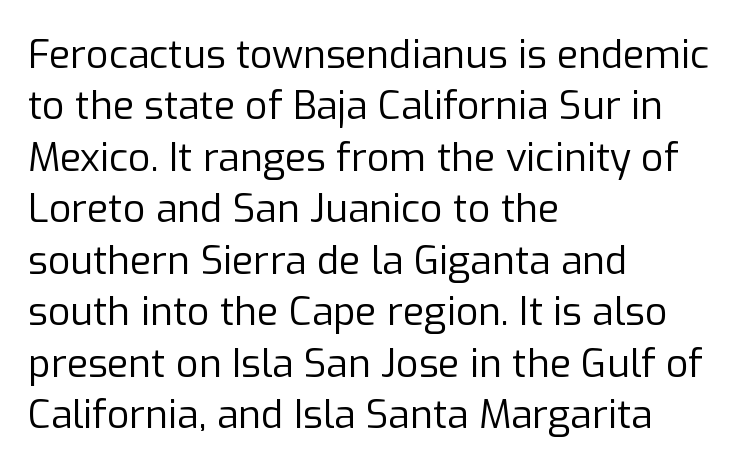
This sample uses plain, unmodified letter spacing. If you drew a ruler down the left edge, every line would touch it. Think of a printed novel: that variable character pitch is what you see here. No extra ink here — the face is not bold.
